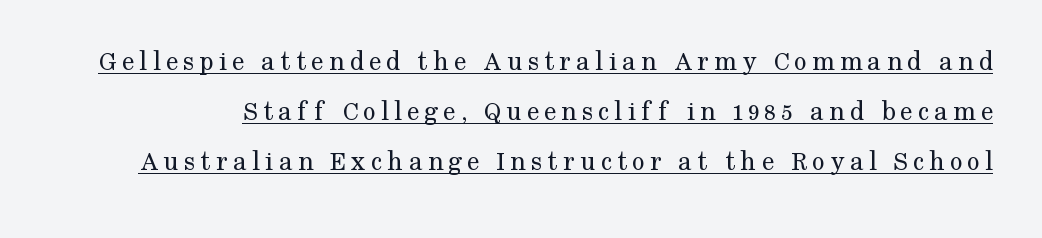
The image shows 28 px regular-weight serif type, upright; set line spacing 1.78x, underlined; medium stroke contrast and a medium x-height.
